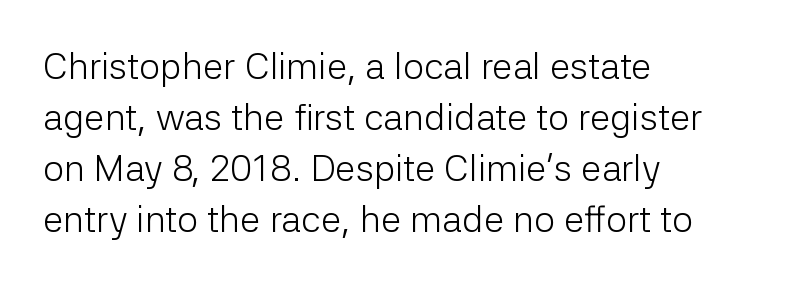
Posture: straight, roman, zero tilt. The face looks like a standard text weight, possibly lighter. Do the characters align in a grid? No, the font is proportional. Just letters on the line, the space beneath them empty. This sample keeps an unexceptional amount of space between lines.
